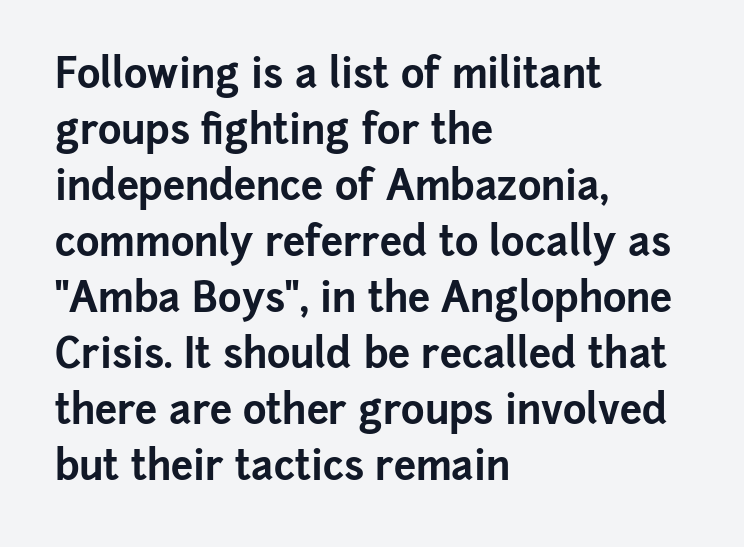
Q: Is the text bold? A: Yes.
Q: Is the text italic (slanted)? A: No, it is upright.
Q: Is the typeface a serif or a sans-serif typeface? A: Sans-serif.
Q: Is the text underlined? A: No.
Q: How is the paragraph aligned? A: Left-aligned.
Q: Is the spacing between letters normal or unusually wide? A: Normal.
Q: Is the spacing between lines tight, normal or loose? A: Normal.
Q: Width (condensed, normal, or wide)? A: Normal.
Q: Stroke contrast? A: Low.
Q: x-height? A: Medium.
Q: Monospaced? A: No.
